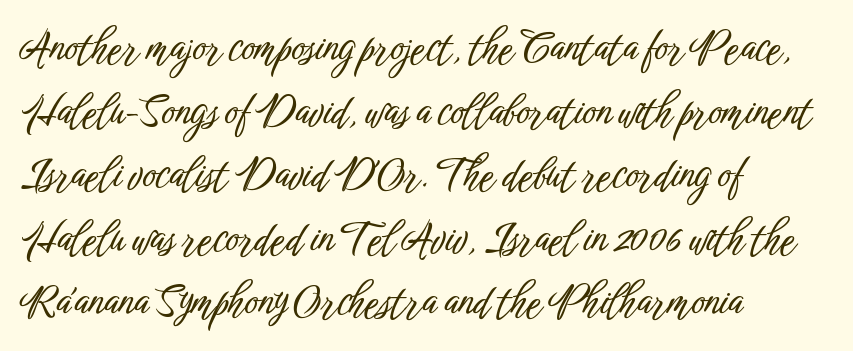
{"serif": "no", "width": "condensed", "stroke_contrast": "low", "x_height": "medium", "monospaced": "no", "underline": "no", "align": "left", "line_spacing": "normal", "line_spacing_ratio": 1.55, "letter_spacing": "normal", "letter_spacing_em": 0.0, "glyph_px": 41}
